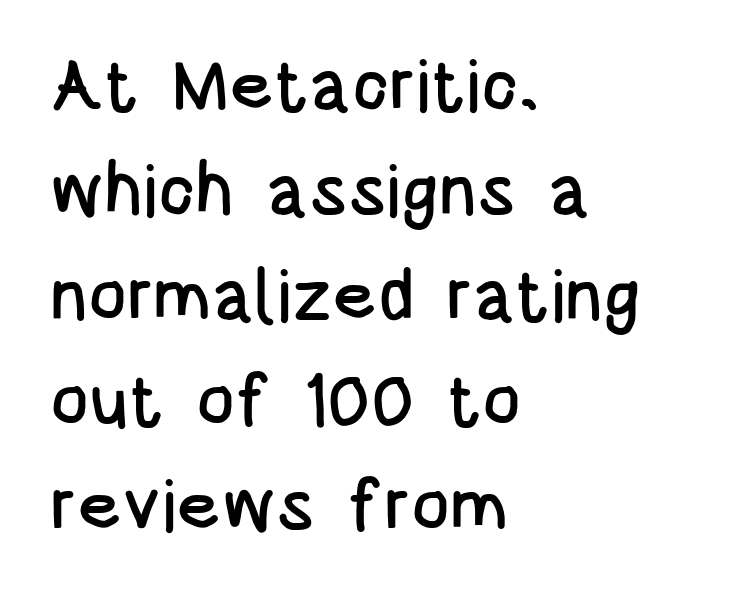
Horizontal alignment here is leftward, the default for most running prose. How are the letters spaced? Ordinarily, with no added tracking. Here the designer chose a conventional face with non-uniform glyph widths. Is there much room between lines? A standard amount, neither cramped nor airy. No feet cap the strokes, marking this as sans-serif type.
